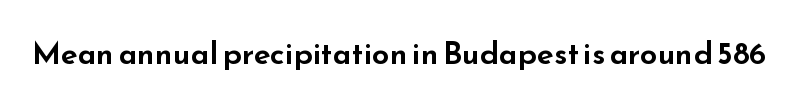
Q: Is the text italic (slanted)? A: No, it is upright.
Q: Is the typeface a serif or a sans-serif typeface? A: Sans-serif.
Q: Is the text underlined? A: No.
Q: Is the spacing between letters normal or unusually wide? A: Normal.
Q: Width (condensed, normal, or wide)? A: Wide.
Q: Stroke contrast? A: Low.
Q: x-height? A: Small.
Q: Monospaced? A: No.
